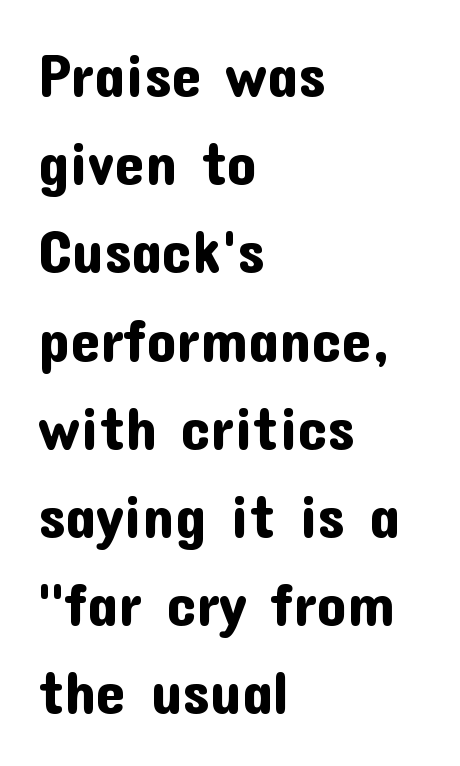
The image shows 60 px sans-serif type, upright; set left-aligned, normal line spacing (1.47x), normal letter spacing, not underlined; low stroke contrast and a medium x-height.
